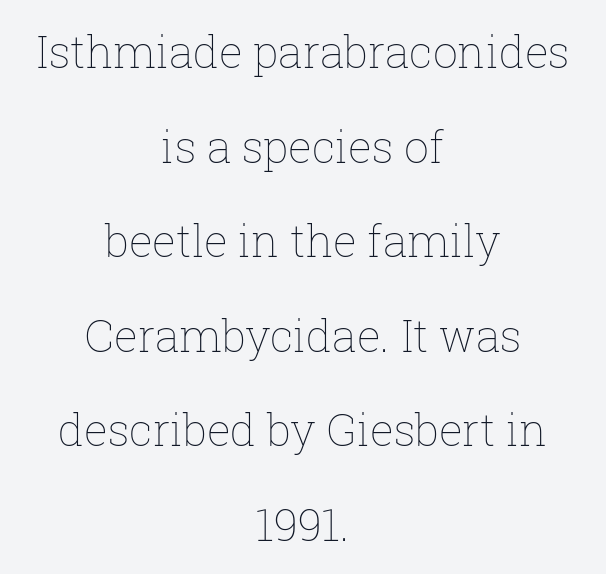
What's the leading like? Stretched, with rows far apart. Weight class: somewhere from thin through regular. These lines are centered, leaving both edges ragged. Words appear dense and cohesive because spacing is normal.
